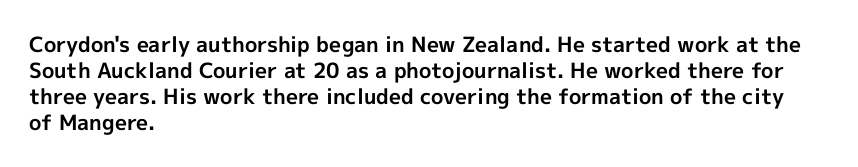
The image shows 21 px bold type, upright; set left-aligned, line spacing 1.24x, normal letter spacing, not underlined.
